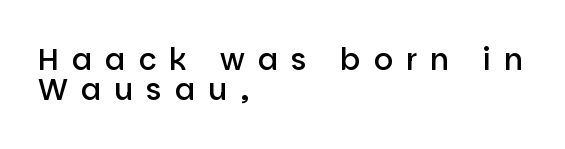
The image shows 30 px semibold sans-serif type, upright; set left-aligned, tight line spacing (1.0x), unusually wide letter spacing (+0.43 em), not underlined; low stroke contrast and a large x-height.
